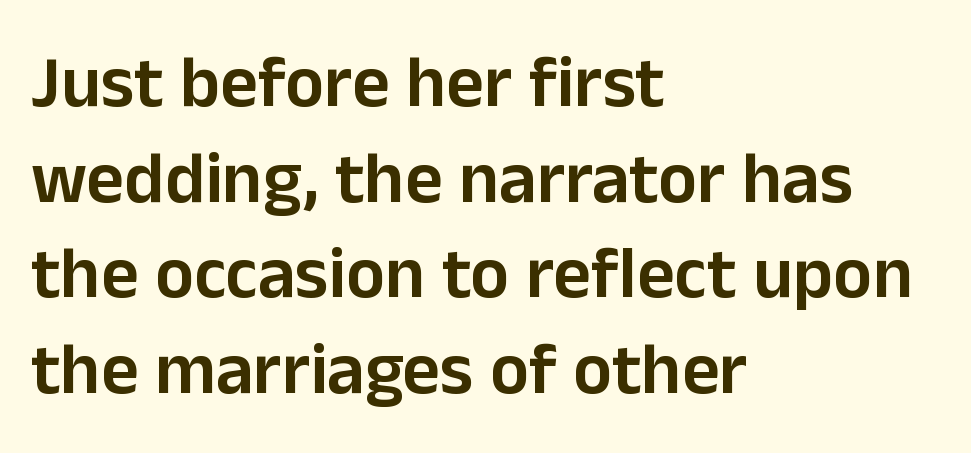
Q: Is the text bold? A: Semi-bold.
Q: Is the text italic (slanted)? A: No, it is upright.
Q: Is the typeface a serif or a sans-serif typeface? A: Sans-serif.
Q: Is the text underlined? A: No.
Q: How is the paragraph aligned? A: Left-aligned.
Q: Is the spacing between letters normal or unusually wide? A: Normal.
Q: Is the spacing between lines tight, normal or loose? A: Normal.
Q: Width (condensed, normal, or wide)? A: Normal.
Q: Stroke contrast? A: Low.
Q: x-height? A: Medium.
Q: Monospaced? A: No.
